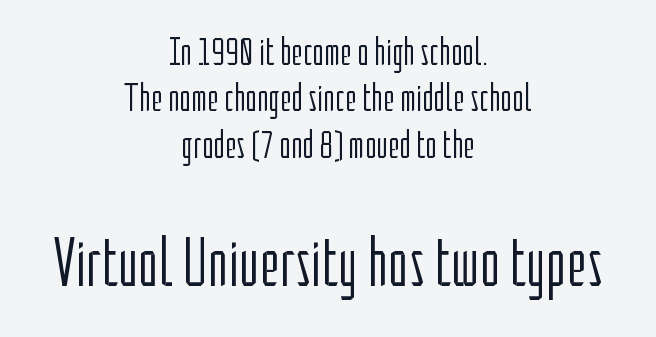
Q: Is the text bold? A: No.
Q: Is the text italic (slanted)? A: No, it is upright.
Q: Is the typeface a serif or a sans-serif typeface? A: Sans-serif.
Q: Is the text underlined? A: No.
Q: How is the paragraph aligned? A: Centered.
Q: Is the spacing between letters normal or unusually wide? A: Normal.
Q: Which block of text is set in a larger size, the first (top) or the second (bottom)? A: The second (bottom) one.
Q: Width (condensed, normal, or wide)? A: Condensed.
Q: Stroke contrast? A: Low.
Q: x-height? A: Medium.
Q: Monospaced? A: No.
